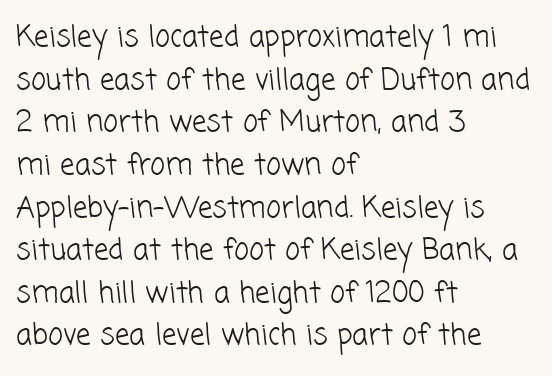
{"serif": "no", "bold": "no", "weight": "light", "width": "normal", "stroke_contrast": "low", "x_height": "medium", "monospaced": "no", "underline": "no", "align": "left", "line_spacing": "normal", "line_spacing_ratio": 1.47, "letter_spacing": "normal", "letter_spacing_em": 0.0, "glyph_px": 29}
